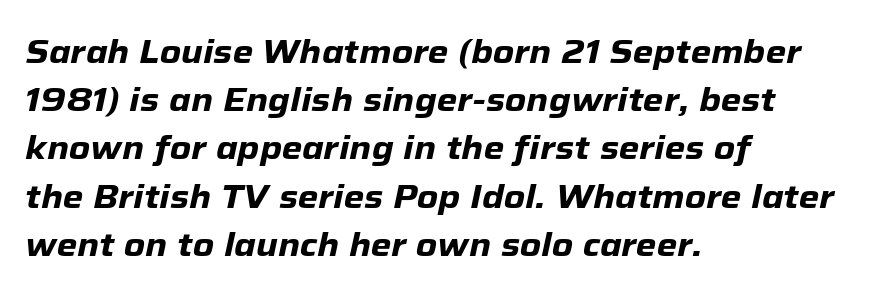
Caption: bold face, heavy strokes. This rendering features lettering with no underline. What's the leading like? Ordinary, nothing unusual. If you drew a ruler down the left edge, every line would touch it. Looks like regular typesetting: each glyph gets only the width it needs. Spacing between characters is what you'd get straight out of the box.
